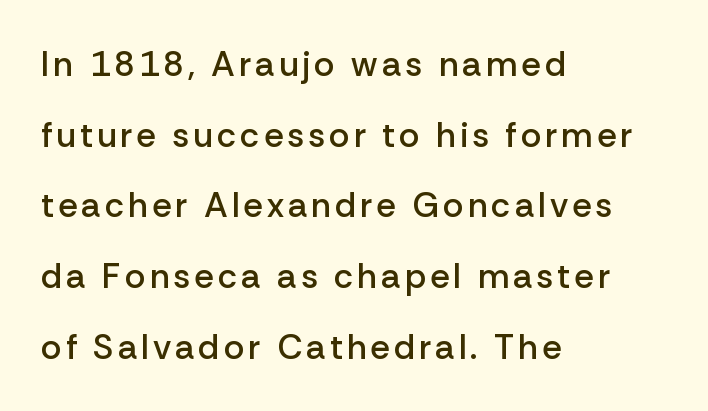
The characters look somewhat weighty, a semibold short of true bold. Each letter keeps its own natural width here, so spacing adapts to shape. You can tell from the bare stems that sans-serif type was used. The axis of the letterforms is exactly vertical.
